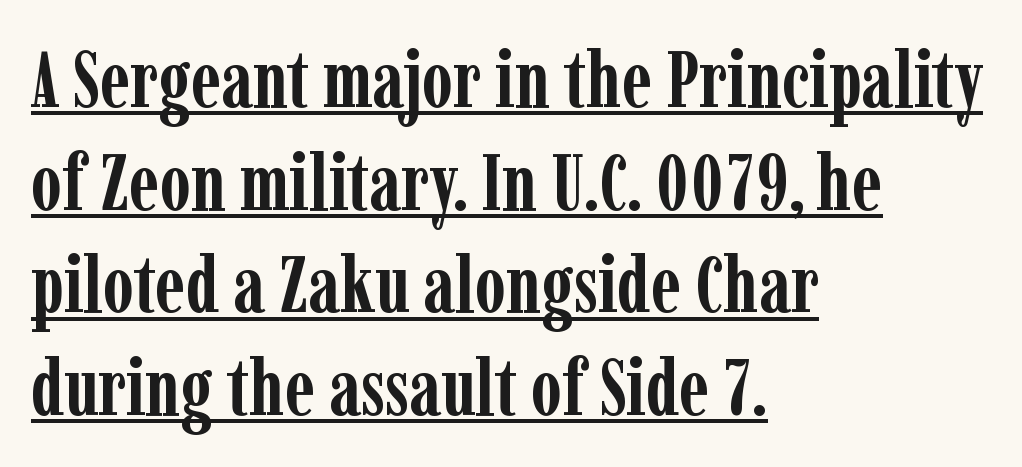
Q: Is the text bold? A: Yes.
Q: Is the text italic (slanted)? A: No, it is upright.
Q: Is the typeface a serif or a sans-serif typeface? A: Serif.
Q: Is the text underlined? A: Yes.
Q: How is the paragraph aligned? A: Left-aligned.
Q: Is the spacing between letters normal or unusually wide? A: Normal.
Q: Is the spacing between lines tight, normal or loose? A: Normal.
Q: Width (condensed, normal, or wide)? A: Condensed.
Q: Stroke contrast? A: Low.
Q: x-height? A: Medium.
Q: Monospaced? A: No.
